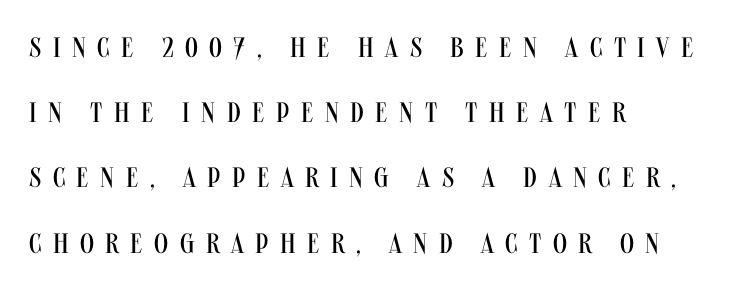
The image shows 28 px regular-weight, condensed sans-serif type, upright; set left-aligned, loose line spacing (2.33x), unusually wide letter spacing (+0.41 em), not underlined; medium stroke contrast and a large x-height.
